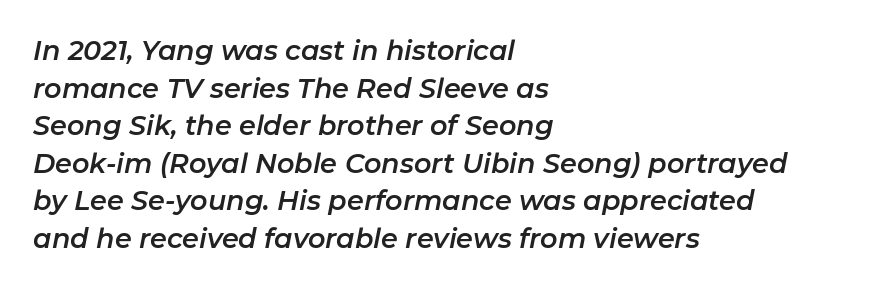
The image shows 27 px text type, italic (leaning right); set left-aligned, normal line spacing (1.39x), normal letter spacing, not underlined.
